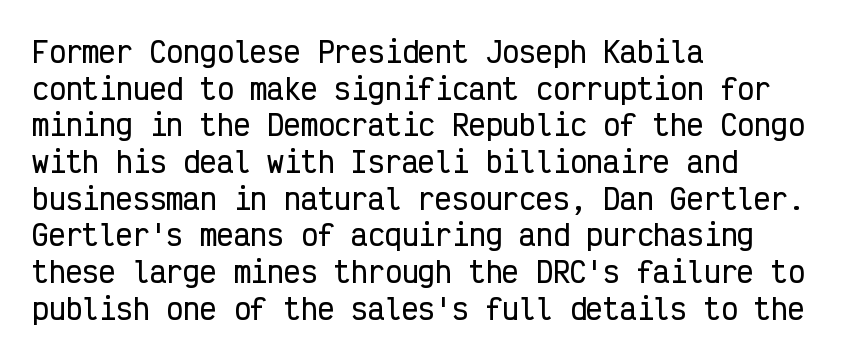
{"serif": "no", "italic": "no", "width": "condensed", "stroke_contrast": "low", "x_height": "medium", "monospaced": "yes", "underline": "no", "align": "left", "line_spacing": "normal", "line_spacing_ratio": 1.31, "letter_spacing": "normal", "letter_spacing_em": 0.0, "glyph_px": 28}
